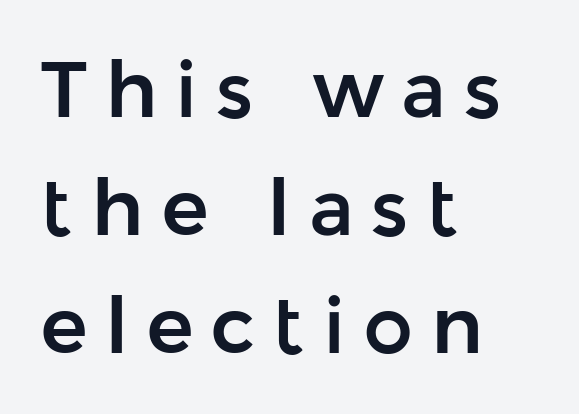
{"serif": "no", "italic": "no", "width": "normal", "stroke_contrast": "low", "x_height": "medium", "monospaced": "no", "underline": "no", "align": "left", "line_spacing": "normal", "line_spacing_ratio": 1.51, "letter_spacing": "wide", "letter_spacing_em": 0.23, "glyph_px": 78}
